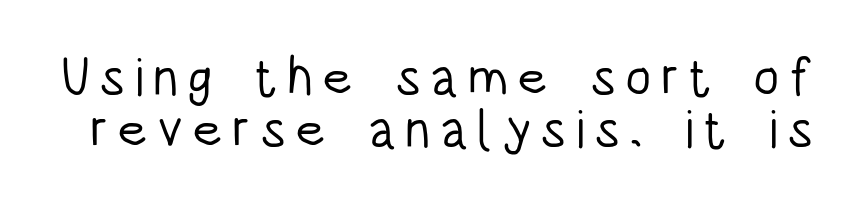
These lines are rendered in a variable-pitch font. Just letters on the line, the space beneath them empty. The characters are drawn with everyday or finer stroke widths. Vertical spacing — tight. A typesetter would mark this as roman, not italic. What kind of face is this? One without serifs — a sans.
